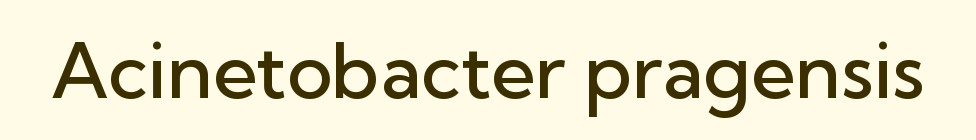
Q: Is the text bold? A: Semi-bold.
Q: Is the text italic (slanted)? A: No, it is upright.
Q: Is the typeface a serif or a sans-serif typeface? A: Sans-serif.
Q: Is the text underlined? A: No.
Q: Is the spacing between letters normal or unusually wide? A: Normal.
Q: Width (condensed, normal, or wide)? A: Normal.
Q: Stroke contrast? A: Low.
Q: x-height? A: Medium.
Q: Monospaced? A: No.
